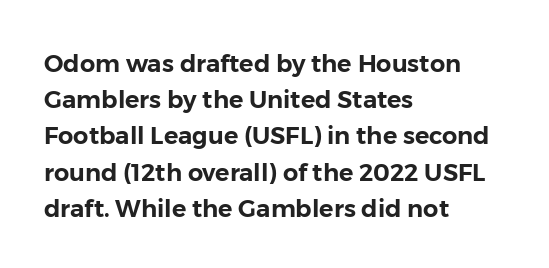
The image shows 24 px text type, upright; set left-aligned, normal line spacing (1.51x), normal letter spacing, not underlined.
